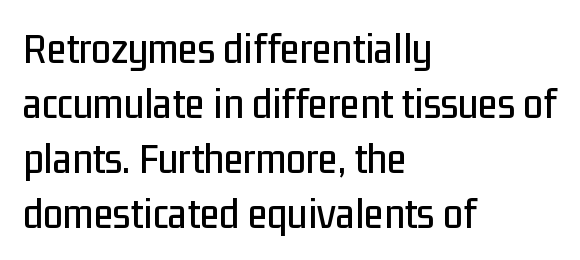
Q: Is the text italic (slanted)? A: No, it is upright.
Q: Is the typeface a serif or a sans-serif typeface? A: Sans-serif.
Q: Is the text underlined? A: No.
Q: How is the paragraph aligned? A: Left-aligned.
Q: Is the spacing between letters normal or unusually wide? A: Normal.
Q: Width (condensed, normal, or wide)? A: Condensed.
Q: Stroke contrast? A: Low.
Q: x-height? A: Medium.
Q: Monospaced? A: No.
